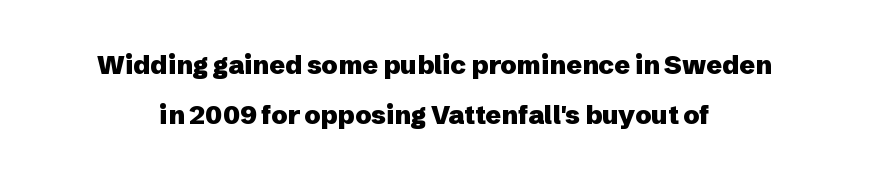
{"italic": "no", "bold": "yes", "underline": "no", "align": "center", "line_spacing": "loose", "line_spacing_ratio": 1.92, "letter_spacing": "normal", "letter_spacing_em": 0.0, "glyph_px": 26}
